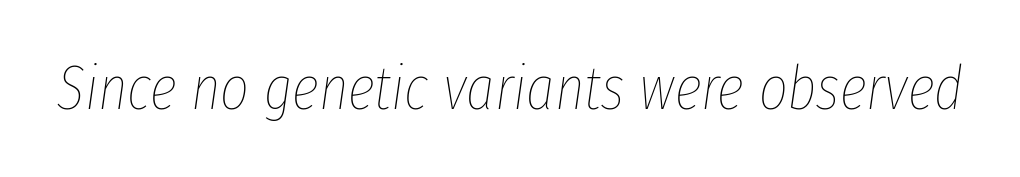
Has an underline been added? It has not. Stems here are at most as thick as an everyday book face. Characters are canted at an angle relative to the baseline's perpendicular. Each word holds together tightly as a unit, with standard inter-letter gaps.
